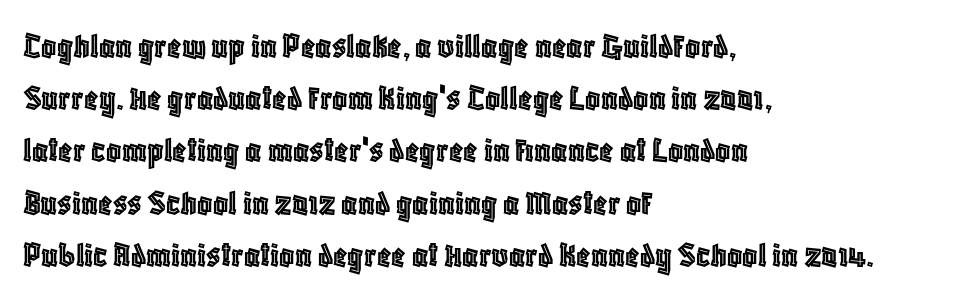
The image shows 37 px condensed type, upright; set left-aligned, normal line spacing (1.41x), normal letter spacing, not underlined; a large x-height.
